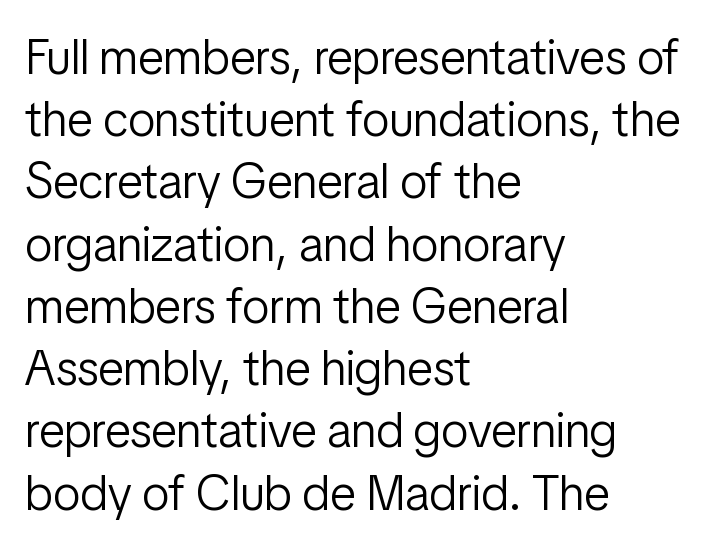
These lines keep a tight, regular rhythm from letter to letter. The typeface chosen for these lines omits serifs. Notice how the passage keeps a crisp vertical edge on the left only. Compared with a typical body face, this is equally light or lighter still.
